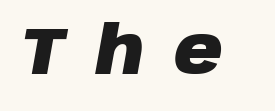
The image shows 67 px heavy type, italic (leaning right); set unusually wide letter spacing (+0.44 em), not underlined; low stroke contrast and a large x-height.
